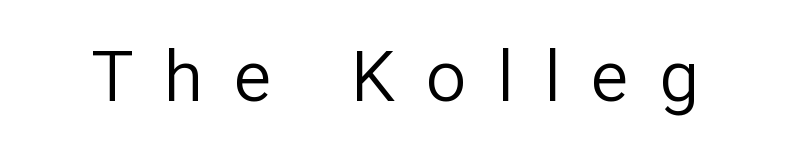
Q: Is the text bold? A: No.
Q: Is the text italic (slanted)? A: No, it is upright.
Q: Is the typeface a serif or a sans-serif typeface? A: Sans-serif.
Q: Is the text underlined? A: No.
Q: Is the spacing between letters normal or unusually wide? A: Unusually wide.
Q: Width (condensed, normal, or wide)? A: Normal.
Q: Stroke contrast? A: Low.
Q: x-height? A: Medium.
Q: Monospaced? A: No.
